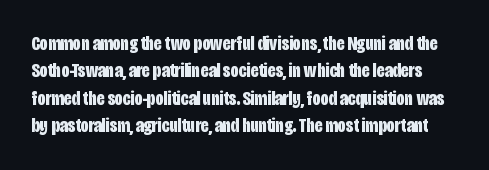
The image shows 20 px bold type, upright; set normal line spacing (1.37x), normal letter spacing, not underlined.
